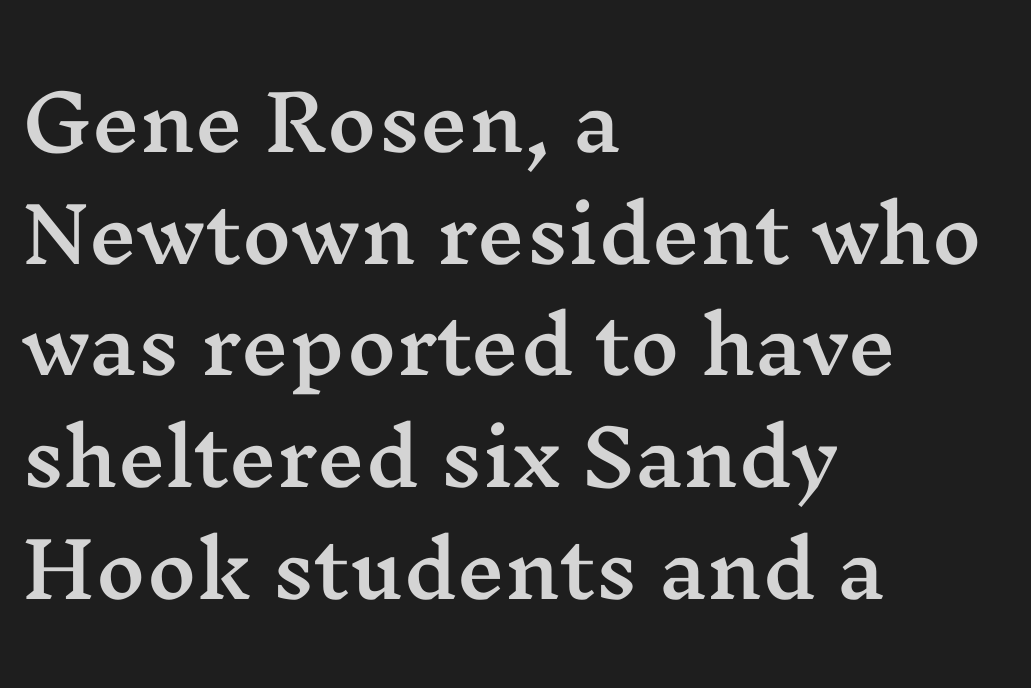
The image shows 76 px wide serif type, upright; set left-aligned, normal line spacing (1.47x), normal letter spacing, not underlined; medium stroke contrast and a medium x-height.
